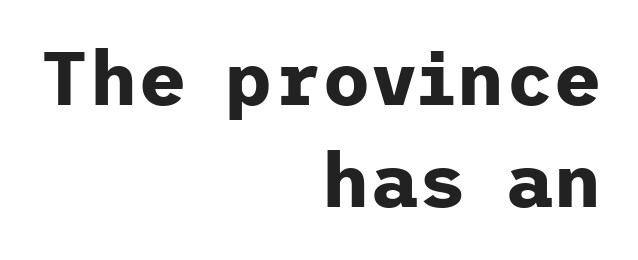
{"serif": "no", "italic": "no", "bold": "yes", "weight": "bold", "width": "normal", "stroke_contrast": "low", "x_height": "medium", "underline": "no", "align": "right", "line_spacing": "normal", "line_spacing_ratio": 1.36, "letter_spacing": "normal", "letter_spacing_em": 0.0, "glyph_px": 75}
